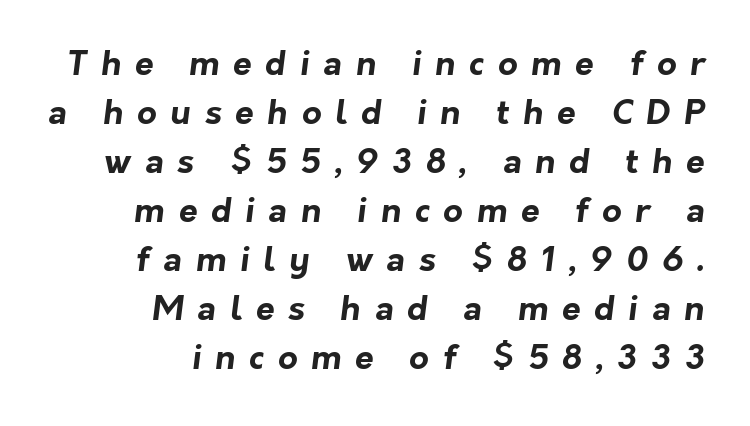
The letters are spread apart with noticeably loose tracking. The gap between lines stays unmarked. The rendering uses natural spacing where letterforms have individual widths. Check where the strokes stop: nothing finishes them off — pure sans. Horizontal bands of white between lines are of average thickness.
